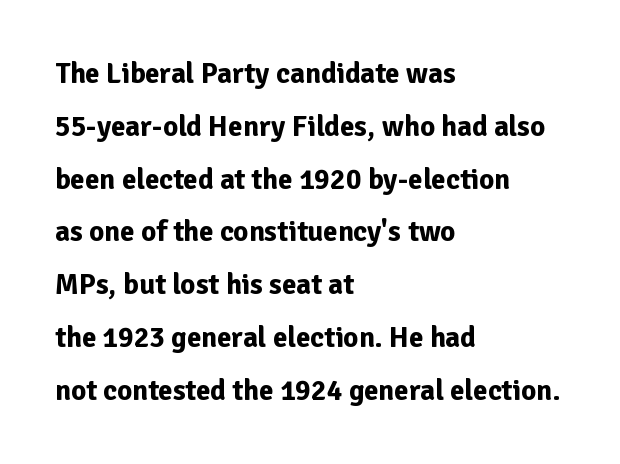
Q: Is the text bold? A: Yes.
Q: Is the text italic (slanted)? A: No, it is upright.
Q: Is the typeface a serif or a sans-serif typeface? A: Sans-serif.
Q: Is the text underlined? A: No.
Q: How is the paragraph aligned? A: Left-aligned.
Q: Is the spacing between letters normal or unusually wide? A: Normal.
Q: Width (condensed, normal, or wide)? A: Normal.
Q: Stroke contrast? A: Low.
Q: x-height? A: Medium.
Q: Monospaced? A: No.
